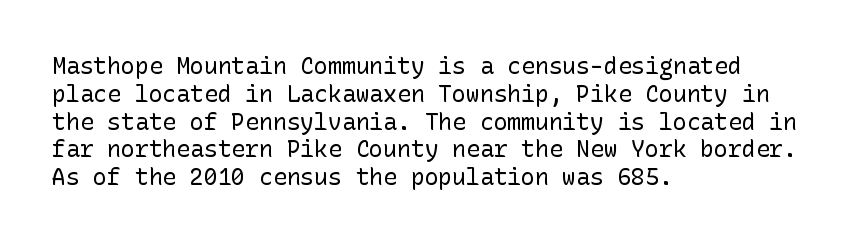
{"italic": "no", "bold": "no", "underline": "no", "align": "left", "line_spacing_ratio": 1.21, "letter_spacing": "normal", "letter_spacing_em": 0.0, "glyph_px": 23}
